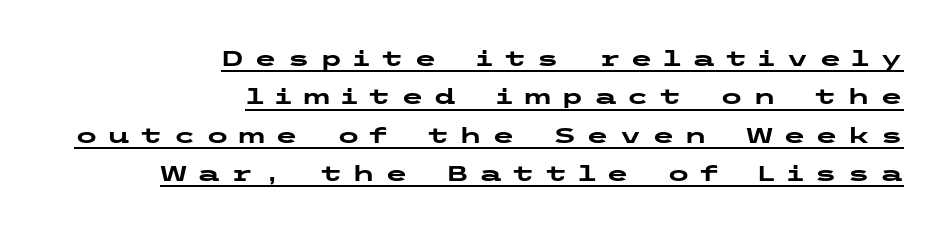
{"italic": "no", "bold": "yes", "underline": "yes", "align": "right", "line_spacing_ratio": 1.83, "letter_spacing": "wide", "letter_spacing_em": 0.46, "glyph_px": 21}
